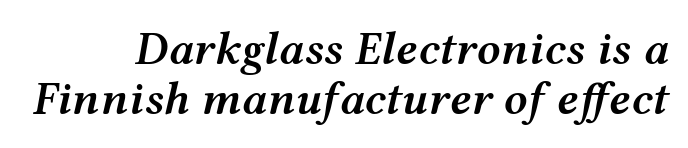
In terms of leading, this rendering errs on the cramped side. Does the lettering tilt? It does — this is italic. This sample has the flowing, uneven cadence of proportional lettering. The glyphs have the mass of a demibold cut, below bold.
